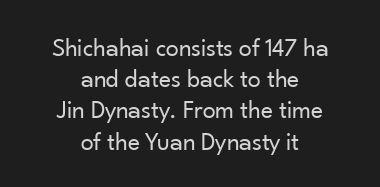
Q: Is the text bold? A: No.
Q: Is the text italic (slanted)? A: No, it is upright.
Q: Is the text underlined? A: No.
Q: How is the paragraph aligned? A: Centered.
Q: Is the spacing between letters normal or unusually wide? A: Normal.
